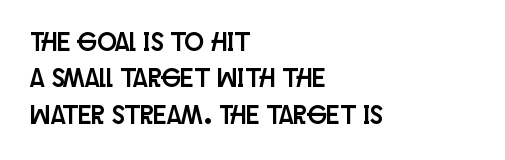
Each line starts at the same left margin while the right side varies. There is no visible air inserted between adjacent glyphs. Baseline-to-baseline distance is the conventional proportion of letter height. No italicization has been applied; the sample stays upright.
